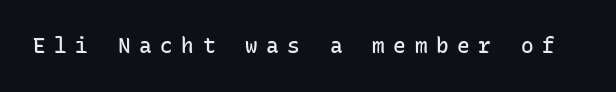
Honestly, there is no underline to notice here at all. How are the letters spaced? Widely, with obvious added tracking. Does the lettering tilt? It doesn't — this is upright. In terms of weight, the rendering is demibold, just under bold.
